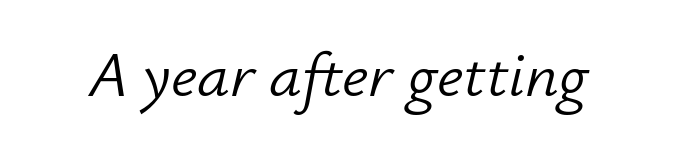
{"italic": "yes", "lean": "right", "slant_degrees": 12, "bold": "no", "weight": "light", "width": "normal", "stroke_contrast": "low", "x_height": "small", "monospaced": "no", "underline": "no", "letter_spacing": "normal", "letter_spacing_em": 0.0, "glyph_px": 65}
